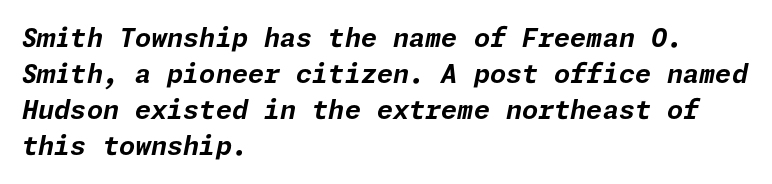
Q: Is the text bold? A: Yes.
Q: Is the text italic (slanted)? A: Yes, it leans right by about 11 degrees.
Q: Is the text underlined? A: No.
Q: How is the paragraph aligned? A: Left-aligned.
Q: Is the spacing between letters normal or unusually wide? A: Normal.
Q: Is the spacing between lines tight, normal or loose? A: Normal.
